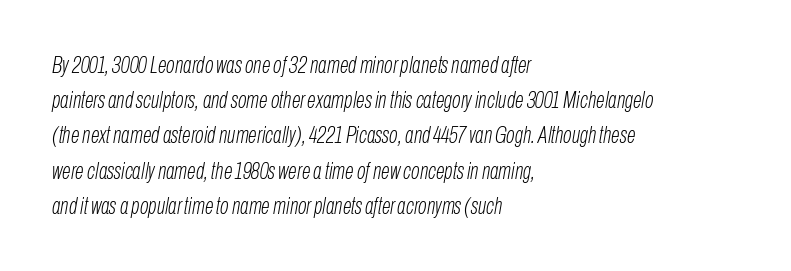
The image shows 23 px text type, italic (leaning right); set left-aligned, normal line spacing (1.53x), normal letter spacing, not underlined.
